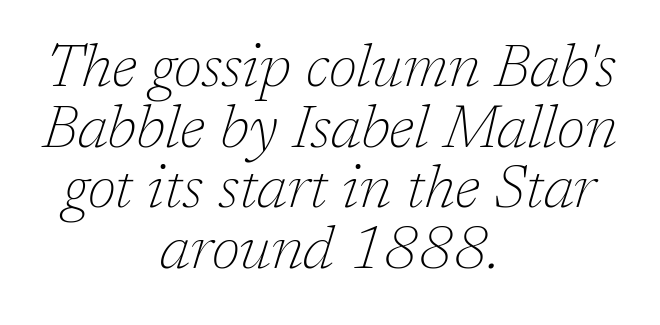
The image shows 60 px thin serif type, italic (leaning right); set centered, tight line spacing (1.01x), normal letter spacing, not underlined; low stroke contrast and a medium x-height.
